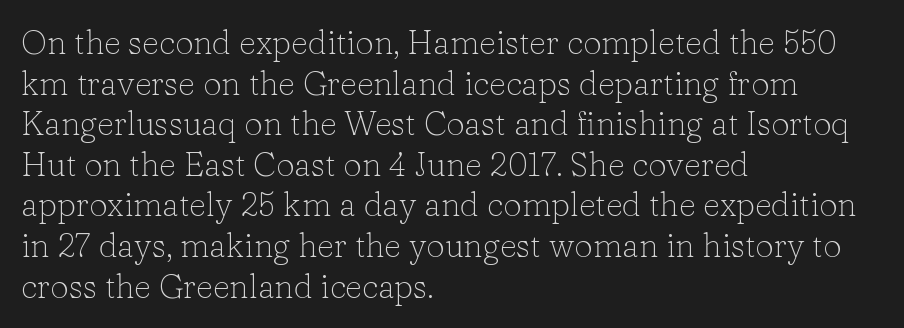
The face used here is seriffed, in the tradition of book romans. No italicization has been applied; the sample stays upright. Stroke thickness stays within the range of a standard reading face or lighter. Just letters on the line, the space beneath them empty. Compared with a centered layout, this one pins lines to the left instead. The letters advance in unequal steps, a hallmark of proportional type.
